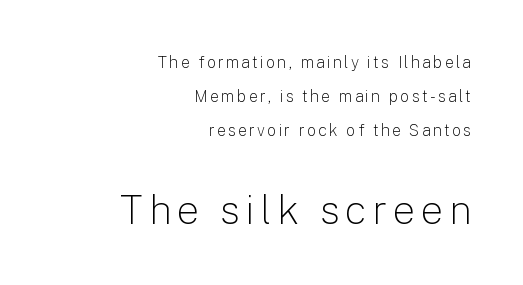
{"serif": "no", "italic": "no", "bold": "no", "weight": "light", "width": "normal", "stroke_contrast": "low", "x_height": "medium", "monospaced": "no", "underline": "no", "align": "right", "line_spacing": "loose", "line_spacing_ratio": 2.12, "larger_block": "second", "size_ratio": 2.5, "glyph_px": 40}
